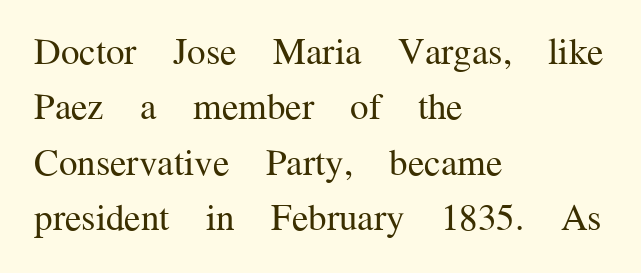
{"serif": "yes", "italic": "no", "bold": "no", "weight": "regular", "width": "normal", "stroke_contrast": "medium", "x_height": "medium", "monospaced": "no", "underline": "no", "align": "left", "line_spacing": "normal", "line_spacing_ratio": 1.5, "letter_spacing": "normal", "letter_spacing_em": 0.0, "glyph_px": 37}
